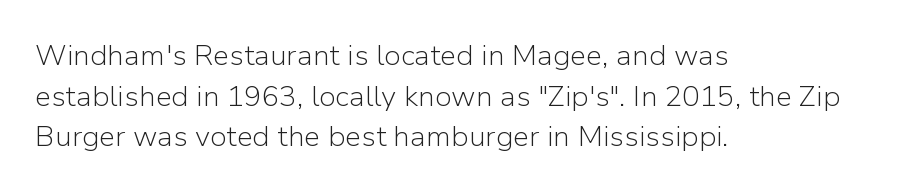
The image shows 29 px light sans-serif type, upright; set left-aligned, normal line spacing (1.4x), normal letter spacing, not underlined; low stroke contrast and a medium x-height.
